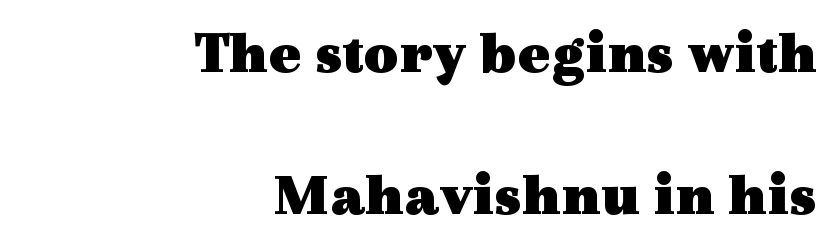
Q: Is the text bold? A: Yes.
Q: Is the text italic (slanted)? A: No, it is upright.
Q: Is the typeface a serif or a sans-serif typeface? A: Serif.
Q: Is the text underlined? A: No.
Q: How is the paragraph aligned? A: Right-aligned.
Q: Is the spacing between letters normal or unusually wide? A: Normal.
Q: Is the spacing between lines tight, normal or loose? A: Loose.
Q: Width (condensed, normal, or wide)? A: Wide.
Q: x-height? A: Medium.
Q: Monospaced? A: No.
